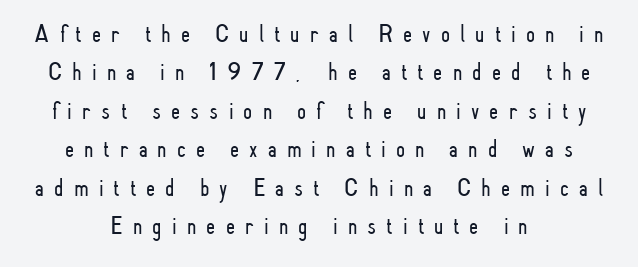
The image shows 26 px text type, upright; set centered, normal line spacing (1.48x), unusually wide letter spacing (+0.39 em), not underlined.
